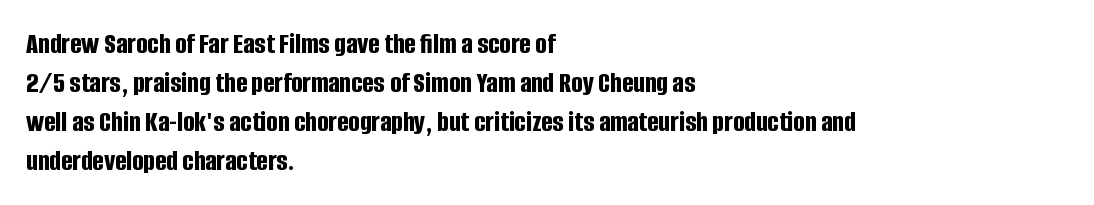
Q: Is the text bold? A: Yes.
Q: Is the text italic (slanted)? A: No, it is upright.
Q: Is the typeface a serif or a sans-serif typeface? A: Sans-serif.
Q: Is the text underlined? A: No.
Q: How is the paragraph aligned? A: Left-aligned.
Q: Is the spacing between letters normal or unusually wide? A: Normal.
Q: Is the spacing between lines tight, normal or loose? A: Normal.
Q: Width (condensed, normal, or wide)? A: Condensed.
Q: Stroke contrast? A: Low.
Q: x-height? A: Large.
Q: Monospaced? A: No.
